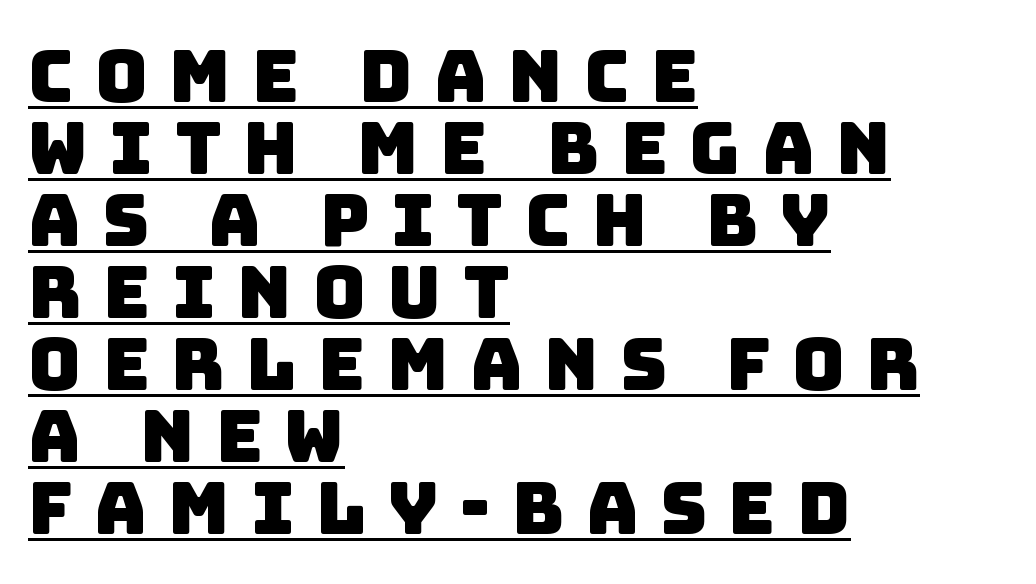
The image shows 72 px sans-serif type; set left-aligned, tight line spacing (1.0x), unusually wide letter spacing (+0.3 em), underlined; low stroke contrast and a large x-height.
